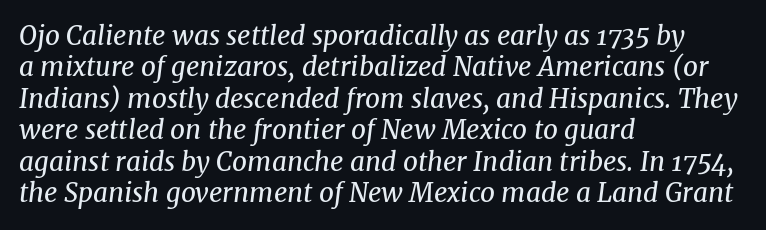
Q: Is the text bold? A: No.
Q: Is the text italic (slanted)? A: Yes, it leans right by about 8 degrees.
Q: Is the text underlined? A: No.
Q: How is the paragraph aligned? A: Left-aligned.
Q: Is the spacing between letters normal or unusually wide? A: Normal.
